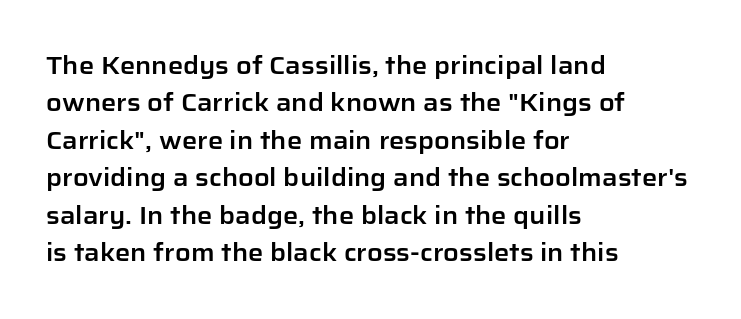
The image shows 24 px text type, upright; set left-aligned, normal line spacing (1.56x), normal letter spacing, not underlined.
